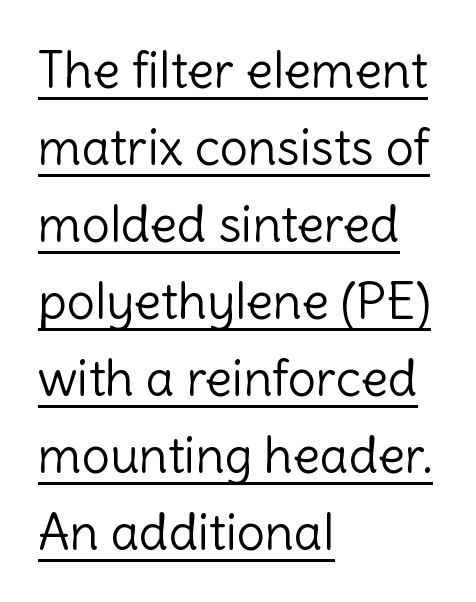
Q: Is the text bold? A: No.
Q: Is the text italic (slanted)? A: No, it is upright.
Q: Is the typeface a serif or a sans-serif typeface? A: Sans-serif.
Q: Is the text underlined? A: Yes.
Q: How is the paragraph aligned? A: Left-aligned.
Q: Is the spacing between letters normal or unusually wide? A: Normal.
Q: Is the spacing between lines tight, normal or loose? A: Normal.
Q: Width (condensed, normal, or wide)? A: Normal.
Q: x-height? A: Medium.
Q: Monospaced? A: No.
